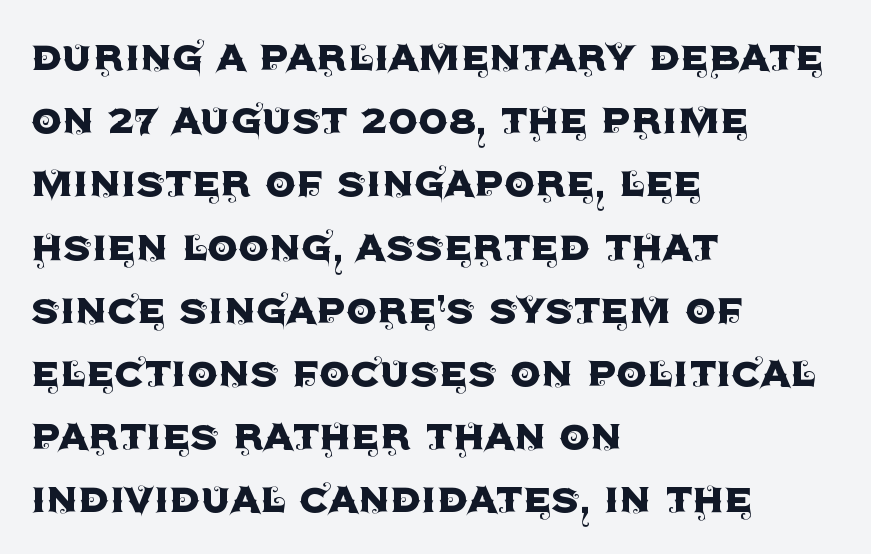
Reading down the block, your eye returns to a fixed left position each line. Type style note: lacks serifs. Upright lettering throughout. The area under the type is left untouched.
